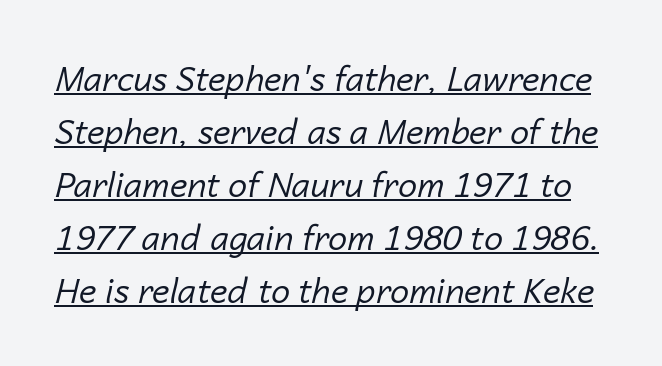
{"italic": "yes", "lean": "right", "slant_degrees": 14, "bold": "no", "weight": "regular", "width": "normal", "stroke_contrast": "low", "x_height": "medium", "monospaced": "no", "underline": "yes", "line_spacing": "normal", "line_spacing_ratio": 1.56, "letter_spacing": "normal", "letter_spacing_em": 0.0, "glyph_px": 34}
